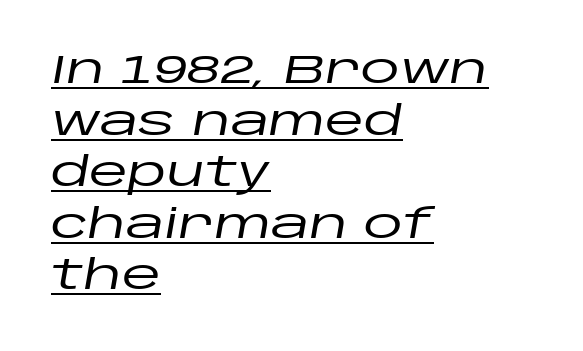
Q: Is the text italic (slanted)? A: Yes, it leans right by about 10 degrees.
Q: Is the text underlined? A: Yes.
Q: How is the paragraph aligned? A: Left-aligned.
Q: Is the spacing between letters normal or unusually wide? A: Normal.
Q: Is the spacing between lines tight, normal or loose? A: Normal.
Q: Width (condensed, normal, or wide)? A: Wide.
Q: Stroke contrast? A: Low.
Q: x-height? A: Large.
Q: Monospaced? A: No.
